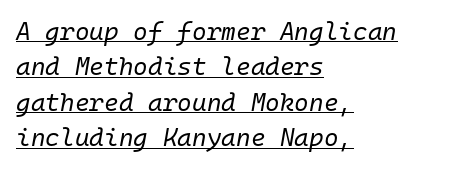
Does the copy run flush right? No — it runs flush left. The tracking reads as untouched default to a designer's eye. The typesetter has applied underlining to the passage shown. Successive baselines arrive at the customary interval.
